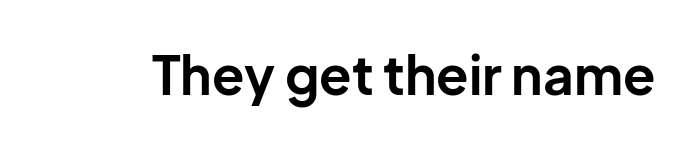
Nobody touched the tracking dial on this one. Character widths vary here, with narrow letters taking less room than wide ones. Heft: maximum for text — a bold. To sum up the face: it is a sans, with no serifs. Unmarked baselines from the first word to the last.
